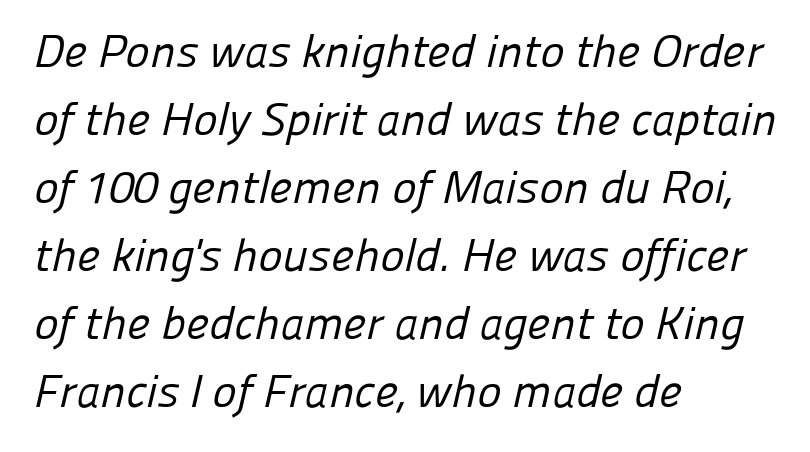
Notice how descenders clear the ascenders below comfortably — that's standard leading. Descender tails drop into unmarked territory. If you drew a ruler down the left edge, every line would touch it. These glyphs show unthickened strokes, regular width or finer. Observe the ordinary spacing: letters are neighbours, not strangers. Looks like regular typesetting: each glyph gets only the width it needs.
